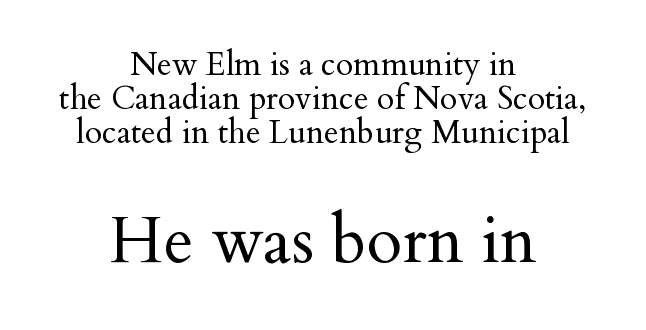
In terms of leading, this rendering errs on the cramped side. Italic? Not at all — the glyphs are vertical. Underline: absent. Larger block? The one below; the one above is distinctly smaller.
